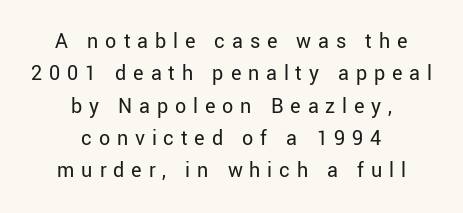
{"italic": "no", "bold": "no", "underline": "no", "align": "center", "line_spacing": "normal", "line_spacing_ratio": 1.47, "letter_spacing": "wide", "letter_spacing_em": 0.31, "glyph_px": 22}
